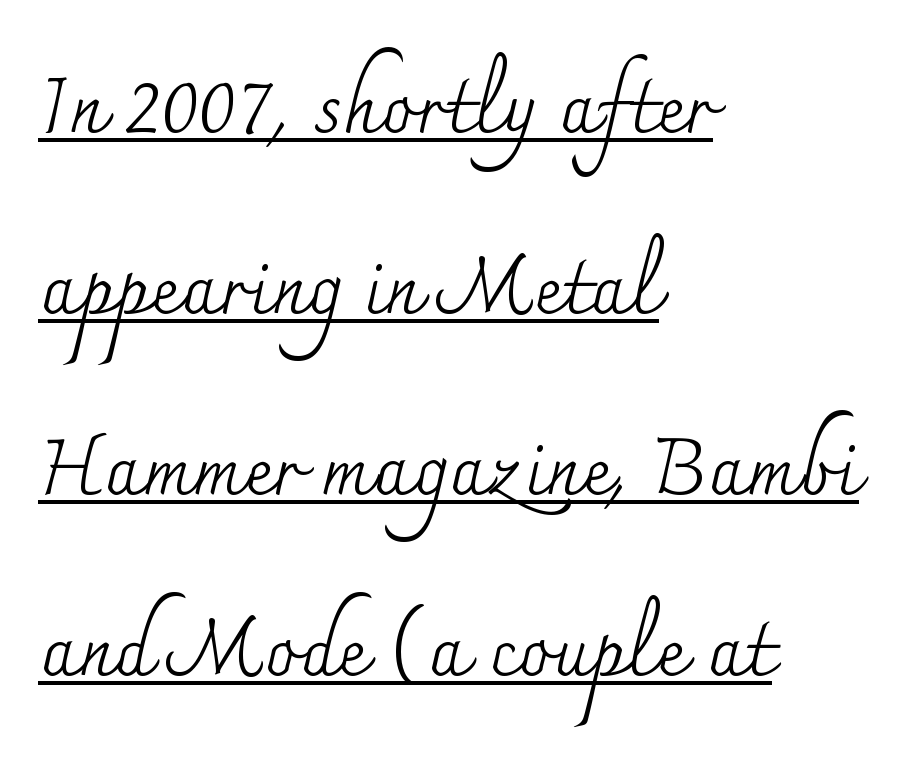
{"serif": "yes", "bold": "no", "weight": "regular", "width": "normal", "stroke_contrast": "medium", "x_height": "small", "monospaced": "no", "underline": "yes", "align": "left", "line_spacing": "loose", "line_spacing_ratio": 2.32, "letter_spacing": "normal", "letter_spacing_em": 0.0, "glyph_px": 78}
